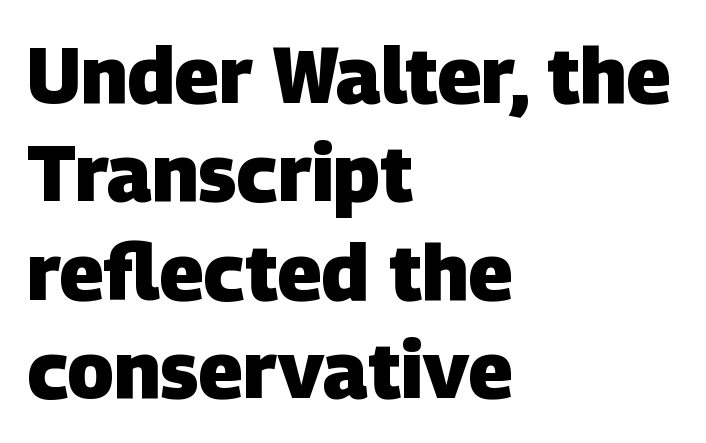
The image shows 78 px heavy sans-serif type; set left-aligned, normal line spacing (1.26x), normal letter spacing, not underlined; low stroke contrast and a large x-height.
